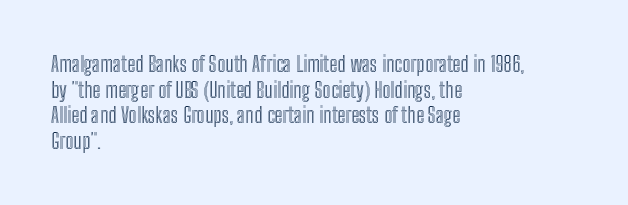
Line beginnings align vertically; line endings do not. Posture: vertical. A typesetter would call this zero additional tracking. The baseline area is clear.
